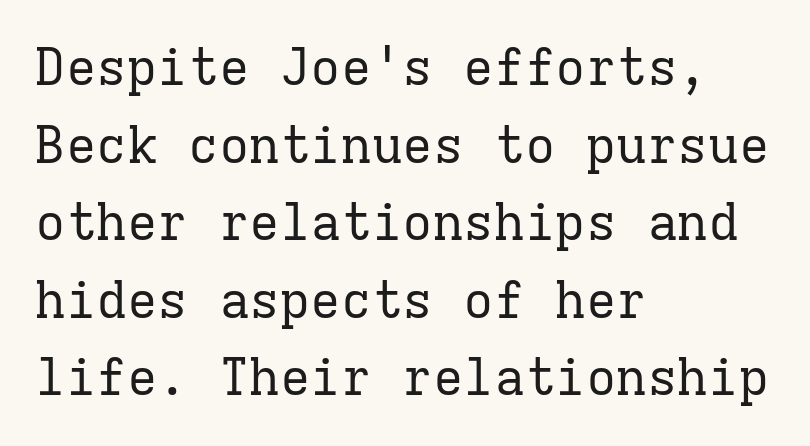
{"serif": "yes", "italic": "no", "bold": "no", "weight": "regular", "width": "normal", "stroke_contrast": "low", "x_height": "medium", "monospaced": "yes", "underline": "no", "align": "left", "line_spacing": "normal", "line_spacing_ratio": 1.52, "letter_spacing": "normal", "letter_spacing_em": 0.0, "glyph_px": 51}
